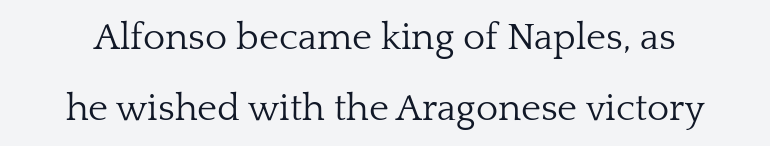
Q: Is the text bold? A: No.
Q: Is the text italic (slanted)? A: No, it is upright.
Q: Is the typeface a serif or a sans-serif typeface? A: Serif.
Q: Is the text underlined? A: No.
Q: Is the spacing between letters normal or unusually wide? A: Normal.
Q: Width (condensed, normal, or wide)? A: Normal.
Q: Stroke contrast? A: Low.
Q: x-height? A: Medium.
Q: Monospaced? A: No.
